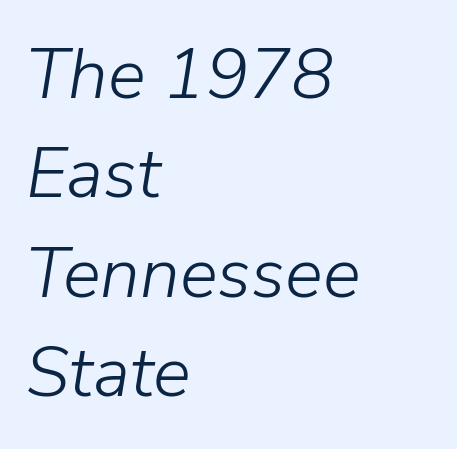
Q: Is the text bold? A: No.
Q: Is the text italic (slanted)? A: Yes, it leans right by about 9 degrees.
Q: Is the text underlined? A: No.
Q: How is the paragraph aligned? A: Left-aligned.
Q: Is the spacing between letters normal or unusually wide? A: Normal.
Q: Is the spacing between lines tight, normal or loose? A: Normal.
Q: Width (condensed, normal, or wide)? A: Normal.
Q: Stroke contrast? A: Low.
Q: x-height? A: Medium.
Q: Monospaced? A: No.
